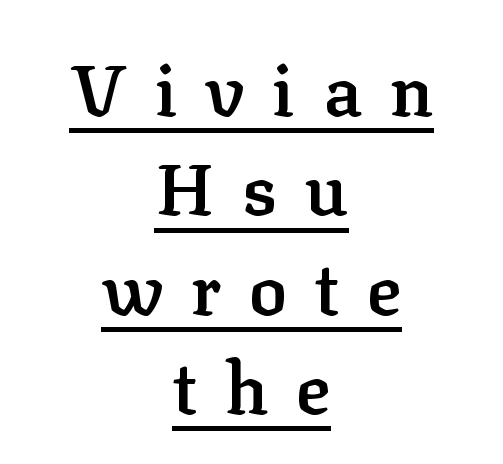
The image shows 72 px semibold serif type, upright; set centered, normal line spacing (1.38x), unusually wide letter spacing (+0.38 em), underlined; low stroke contrast and a medium x-height.
